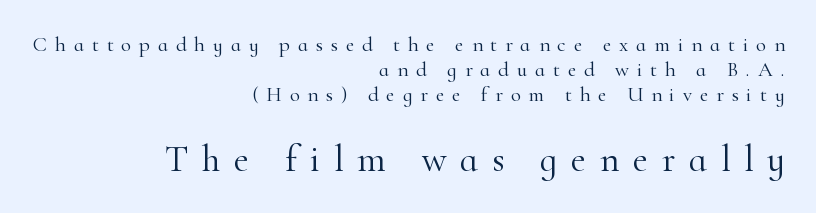
Q: Is the text bold? A: No.
Q: Is the text italic (slanted)? A: No, it is upright.
Q: Is the typeface a serif or a sans-serif typeface? A: Serif.
Q: Is the text underlined? A: No.
Q: How is the paragraph aligned? A: Right-aligned.
Q: Is the spacing between letters normal or unusually wide? A: Unusually wide.
Q: Which block of text is set in a larger size, the first (top) or the second (bottom)? A: The second (bottom) one.
Q: Width (condensed, normal, or wide)? A: Normal.
Q: Stroke contrast? A: High.
Q: x-height? A: Small.
Q: Monospaced? A: No.
